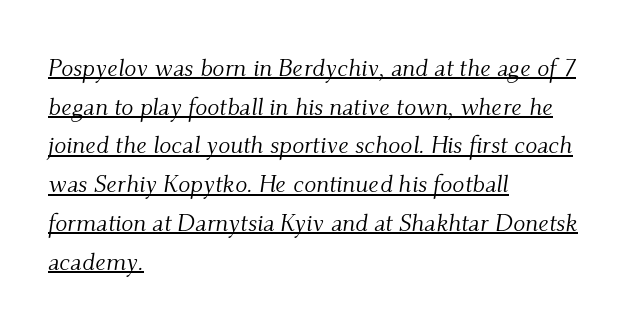
{"italic": "yes", "lean": "right", "slant_degrees": 9, "bold": "no", "underline": "yes", "align": "left", "line_spacing": "normal", "line_spacing_ratio": 1.55, "letter_spacing": "normal", "letter_spacing_em": 0.0, "glyph_px": 25}
